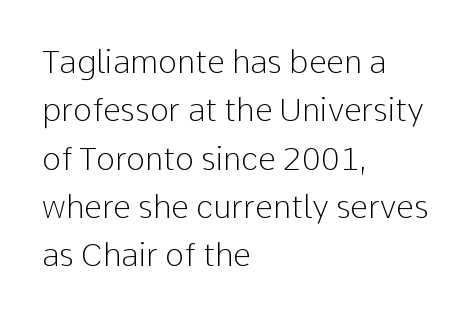
{"serif": "no", "italic": "no", "bold": "no", "weight": "light", "width": "normal", "stroke_contrast": "low", "x_height": "medium", "monospaced": "no", "underline": "no", "align": "left", "line_spacing": "normal", "line_spacing_ratio": 1.51, "letter_spacing": "normal", "letter_spacing_em": 0.0, "glyph_px": 32}
